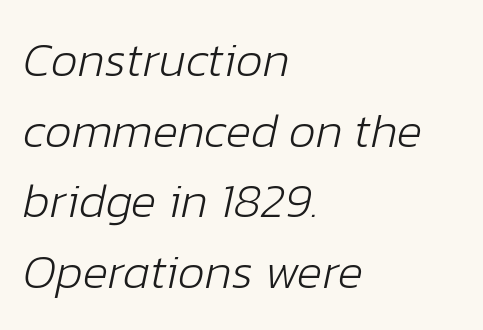
Q: Is the text bold? A: No.
Q: Is the text italic (slanted)? A: Yes, it leans right by about 12 degrees.
Q: Is the text underlined? A: No.
Q: How is the paragraph aligned? A: Left-aligned.
Q: Is the spacing between letters normal or unusually wide? A: Normal.
Q: Is the spacing between lines tight, normal or loose? A: Normal.
Q: Width (condensed, normal, or wide)? A: Normal.
Q: Stroke contrast? A: Low.
Q: x-height? A: Medium.
Q: Monospaced? A: No.
